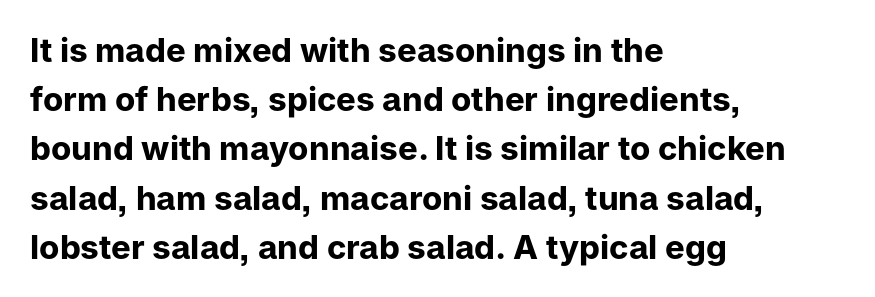
Q: Is the text bold? A: Yes.
Q: Is the text italic (slanted)? A: No, it is upright.
Q: Is the typeface a serif or a sans-serif typeface? A: Sans-serif.
Q: Is the text underlined? A: No.
Q: How is the paragraph aligned? A: Left-aligned.
Q: Is the spacing between letters normal or unusually wide? A: Normal.
Q: Is the spacing between lines tight, normal or loose? A: Normal.
Q: Width (condensed, normal, or wide)? A: Normal.
Q: Stroke contrast? A: Low.
Q: x-height? A: Medium.
Q: Monospaced? A: No.
